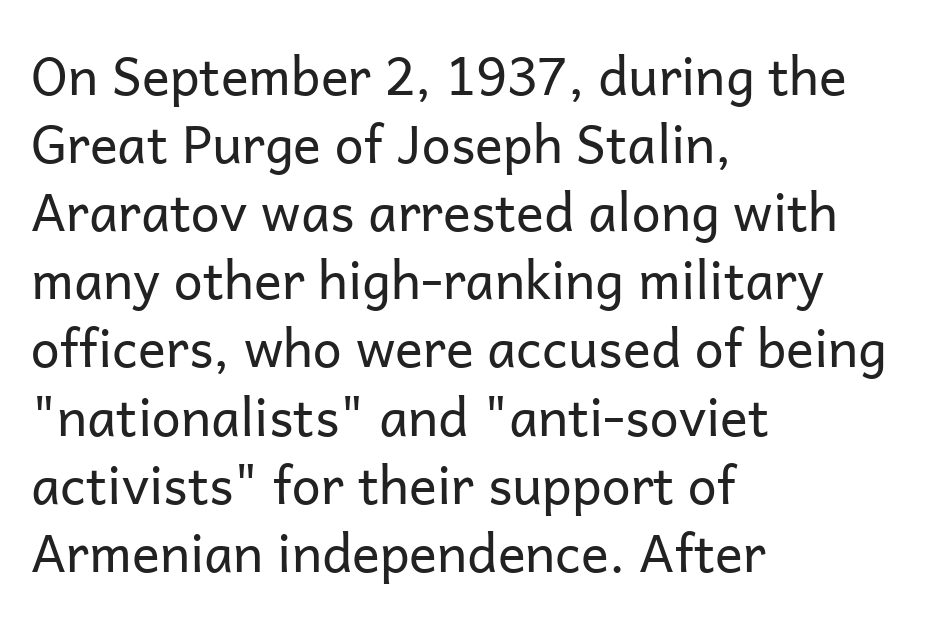
These lines stack with their left ends in a neat column. Students, note that the glyphs here touch the page at normal intervals. A bare baseline throughout the passage. Posture: straight, roman, zero tilt. The vertical gap from one line to the next is medium. The letters advance in unequal steps, a hallmark of proportional type.
